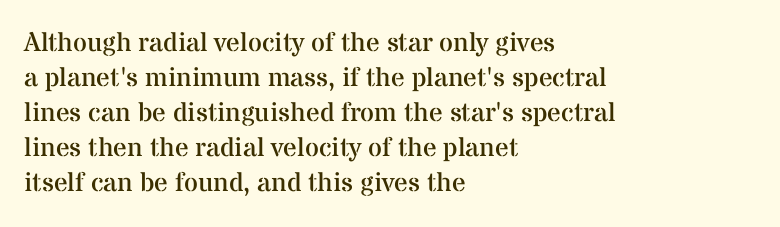
{"italic": "no", "bold": "no", "underline": "no", "align": "left", "line_spacing": "normal", "line_spacing_ratio": 1.3, "letter_spacing": "normal", "letter_spacing_em": 0.0, "glyph_px": 27}
